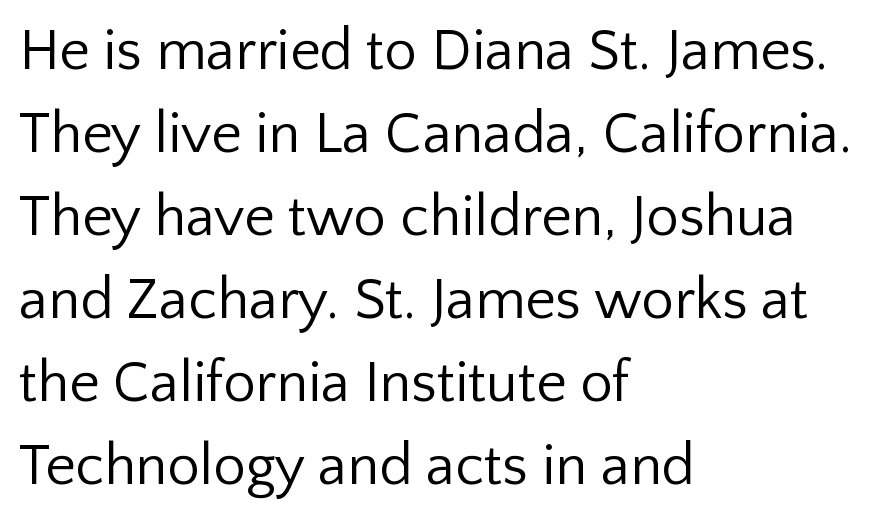
Q: Is the text bold? A: No.
Q: Is the text italic (slanted)? A: No, it is upright.
Q: Is the typeface a serif or a sans-serif typeface? A: Sans-serif.
Q: Is the text underlined? A: No.
Q: How is the paragraph aligned? A: Left-aligned.
Q: Is the spacing between letters normal or unusually wide? A: Normal.
Q: Is the spacing between lines tight, normal or loose? A: Normal.
Q: Width (condensed, normal, or wide)? A: Normal.
Q: Stroke contrast? A: Low.
Q: x-height? A: Medium.
Q: Monospaced? A: No.
